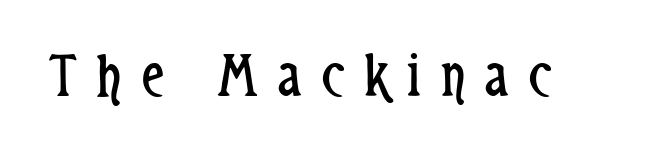
{"serif": "no", "italic": "no", "bold": "no", "weight": "regular", "width": "condensed", "stroke_contrast": "low", "x_height": "medium", "monospaced": "no", "underline": "no", "letter_spacing": "wide", "letter_spacing_em": 0.31, "glyph_px": 64}
